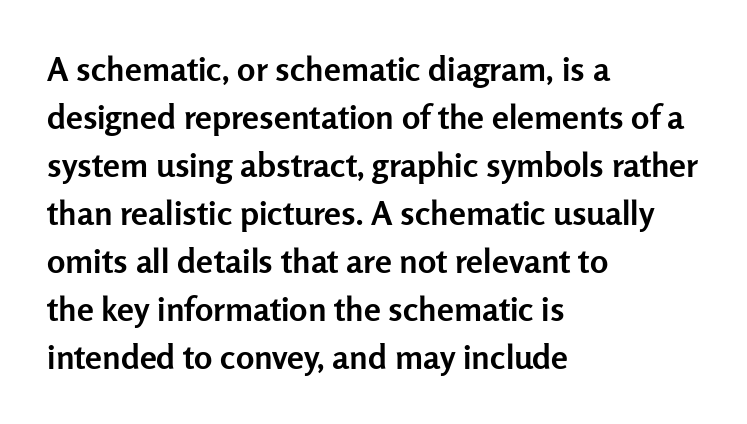
The image shows 34 px semibold sans-serif type, upright; set left-aligned, normal line spacing (1.41x), normal letter spacing, not underlined; low stroke contrast and a medium x-height.
